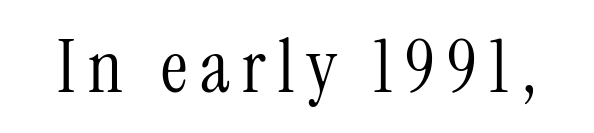
{"serif": "yes", "italic": "no", "bold": "no", "weight": "light", "width": "condensed", "stroke_contrast": "medium", "x_height": "medium", "monospaced": "no", "underline": "no", "glyph_px": 74}
